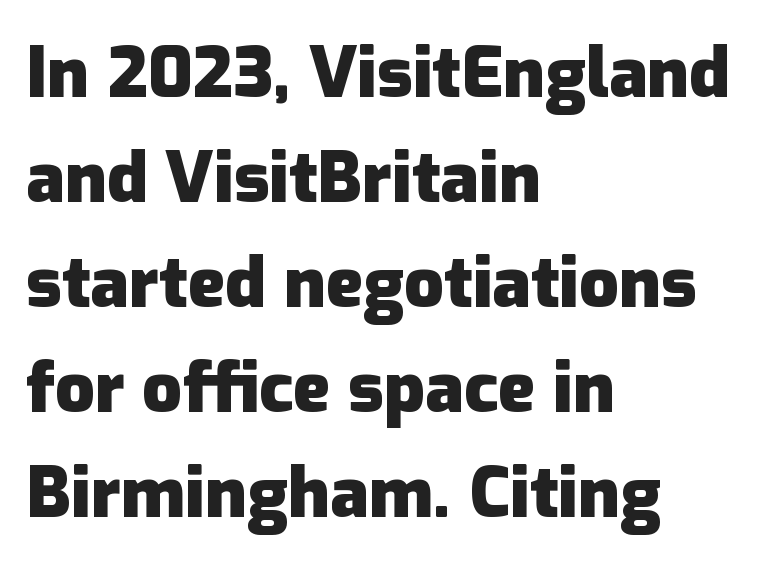
Q: Is the text bold? A: Yes.
Q: Is the text italic (slanted)? A: No, it is upright.
Q: Is the typeface a serif or a sans-serif typeface? A: Sans-serif.
Q: Is the text underlined? A: No.
Q: How is the paragraph aligned? A: Left-aligned.
Q: Is the spacing between letters normal or unusually wide? A: Normal.
Q: Is the spacing between lines tight, normal or loose? A: Normal.
Q: Width (condensed, normal, or wide)? A: Normal.
Q: Stroke contrast? A: Low.
Q: x-height? A: Medium.
Q: Monospaced? A: No.
